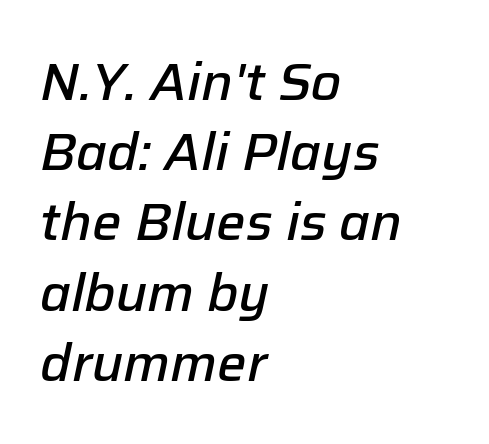
{"italic": "yes", "lean": "right", "slant_degrees": 12, "bold": "semi", "weight": "semibold", "width": "normal", "stroke_contrast": "low", "x_height": "medium", "monospaced": "no", "underline": "no", "align": "left", "line_spacing": "normal", "line_spacing_ratio": 1.35, "letter_spacing": "normal", "letter_spacing_em": 0.0, "glyph_px": 52}
